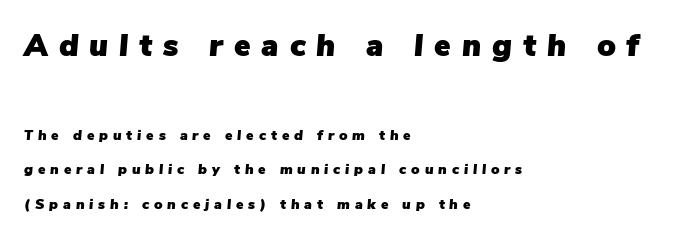
{"italic": "yes", "lean": "right", "slant_degrees": 5, "width": "normal", "stroke_contrast": "low", "x_height": "medium", "monospaced": "no", "underline": "no", "align": "left", "line_spacing": "loose", "line_spacing_ratio": 2.46, "letter_spacing": "wide", "letter_spacing_em": 0.35, "larger_block": "first", "size_ratio": 2.21, "glyph_px": 31}
